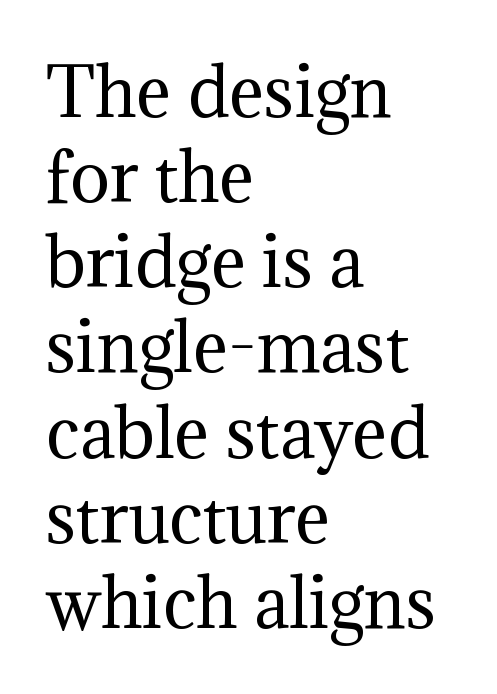
Q: Is the text bold? A: No.
Q: Is the text italic (slanted)? A: No, it is upright.
Q: Is the typeface a serif or a sans-serif typeface? A: Serif.
Q: Is the text underlined? A: No.
Q: How is the paragraph aligned? A: Left-aligned.
Q: Is the spacing between letters normal or unusually wide? A: Normal.
Q: Is the spacing between lines tight, normal or loose? A: Normal.
Q: Width (condensed, normal, or wide)? A: Normal.
Q: Stroke contrast? A: Medium.
Q: x-height? A: Medium.
Q: Monospaced? A: No.
